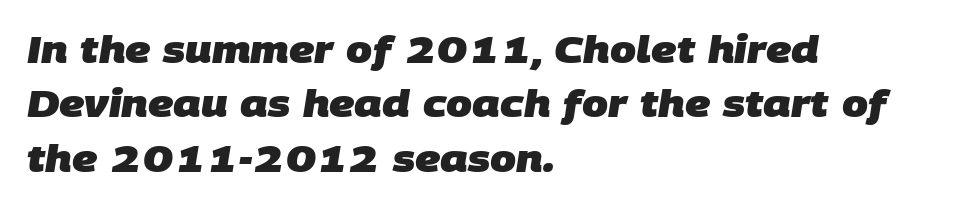
{"serif": "no", "bold": "yes", "weight": "heavy", "width": "normal", "stroke_contrast": "low", "x_height": "large", "monospaced": "no", "underline": "no", "align": "left", "line_spacing": "normal", "line_spacing_ratio": 1.47, "letter_spacing": "normal", "letter_spacing_em": 0.0, "glyph_px": 37}
